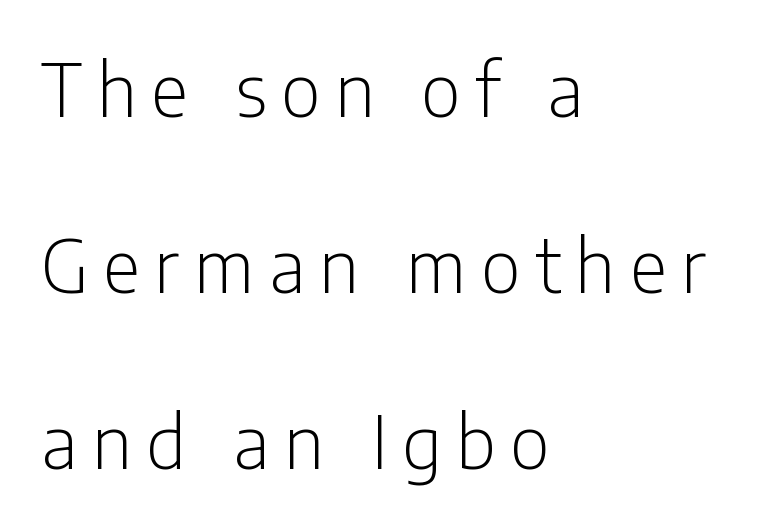
Q: Is the text bold? A: No.
Q: Is the text italic (slanted)? A: No, it is upright.
Q: Is the typeface a serif or a sans-serif typeface? A: Sans-serif.
Q: Is the text underlined? A: No.
Q: How is the paragraph aligned? A: Left-aligned.
Q: Is the spacing between letters normal or unusually wide? A: Unusually wide.
Q: Is the spacing between lines tight, normal or loose? A: Loose.
Q: Width (condensed, normal, or wide)? A: Condensed.
Q: Stroke contrast? A: Low.
Q: x-height? A: Medium.
Q: Monospaced? A: No.
